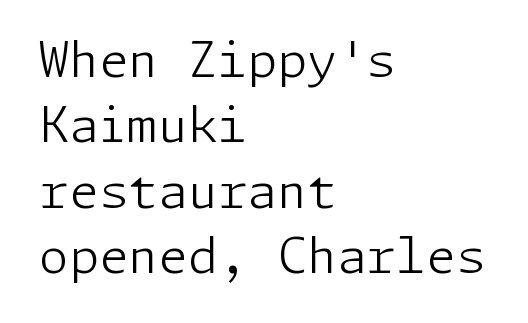
Is the stroke heavy? The answer is a plain regular-or-lighter. Line beginnings align vertically; line endings do not. Horizontal bands of white between lines are of average thickness. Inter-character spacing is left at the font's built-in metrics.
